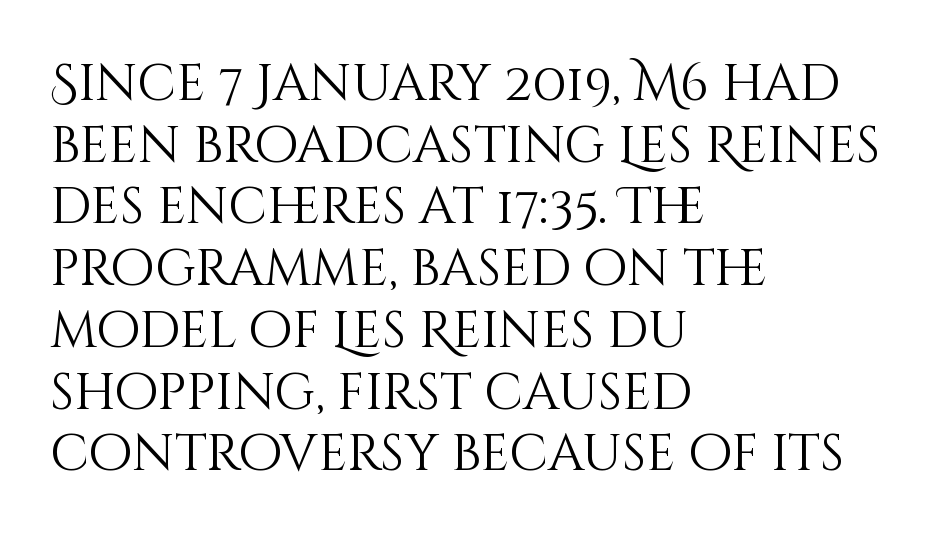
Glyph-to-glyph distance matches everyday printed text. This rendering features lettering with no underline. Each letter keeps its own natural width here, so spacing adapts to shape. Vertical strokes here are truly vertical.
